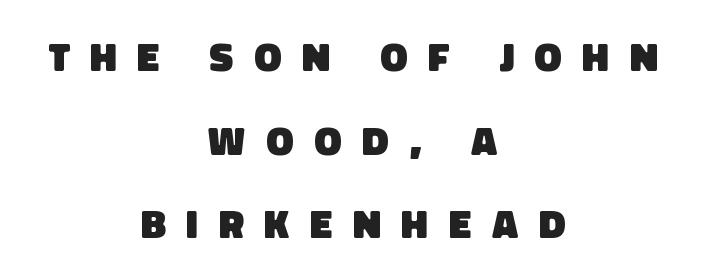
The type is letterspaced generously, with wide tracking. This block would shrink considerably if given ordinary leading; it's expanded now. The rendering uses natural spacing where letterforms have individual widths. Letters rest on an invisible, unmarked baseline.
